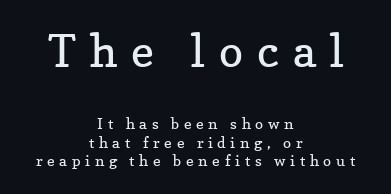
The image shows 45 px regular-weight serif type, upright; set centered, line spacing 1.23x, unusually wide letter spacing (+0.31 em), not underlined; the first (top) block is 3.0x larger; low stroke contrast and a medium x-height.
